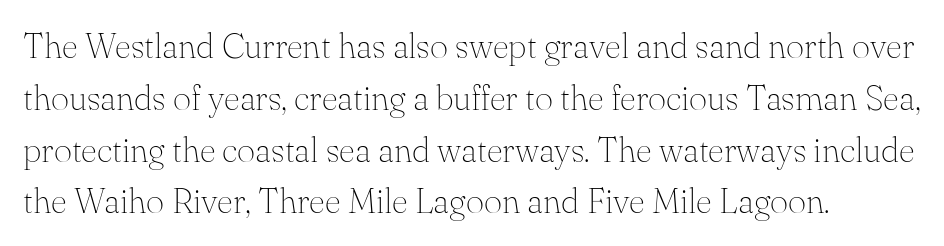
{"serif": "yes", "italic": "no", "bold": "no", "weight": "thin", "width": "normal", "stroke_contrast": "medium", "x_height": "small", "monospaced": "no", "underline": "no", "align": "left", "line_spacing": "normal", "line_spacing_ratio": 1.48, "letter_spacing": "normal", "letter_spacing_em": 0.0, "glyph_px": 35}
